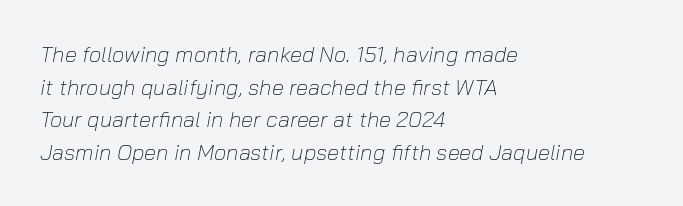
{"italic": "yes", "lean": "right", "slant_degrees": 10, "bold": "no", "underline": "no", "align": "left", "line_spacing": "normal", "line_spacing_ratio": 1.48, "letter_spacing": "normal", "letter_spacing_em": 0.0, "glyph_px": 22}
